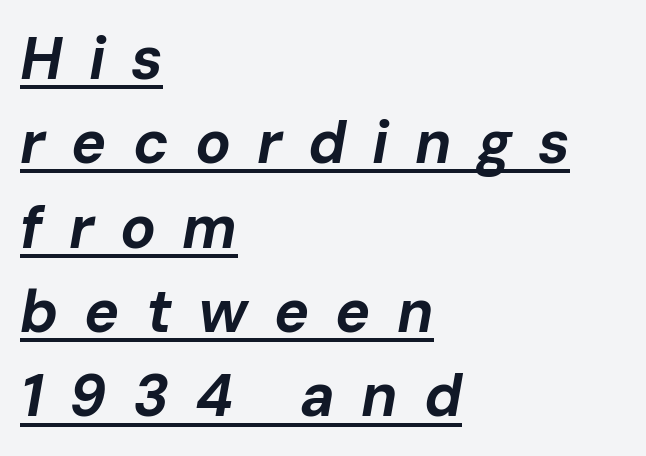
Q: Is the text bold? A: Yes.
Q: Is the text italic (slanted)? A: Yes, it leans right by about 10 degrees.
Q: Is the text underlined? A: Yes.
Q: How is the paragraph aligned? A: Left-aligned.
Q: Is the spacing between letters normal or unusually wide? A: Unusually wide.
Q: Is the spacing between lines tight, normal or loose? A: Normal.
Q: Width (condensed, normal, or wide)? A: Normal.
Q: Stroke contrast? A: Low.
Q: x-height? A: Medium.
Q: Monospaced? A: No.
